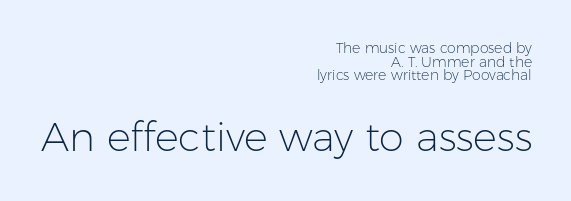
Q: Is the text bold? A: No.
Q: Is the text italic (slanted)? A: No, it is upright.
Q: Is the typeface a serif or a sans-serif typeface? A: Sans-serif.
Q: Is the text underlined? A: No.
Q: How is the paragraph aligned? A: Right-aligned.
Q: Is the spacing between letters normal or unusually wide? A: Normal.
Q: Is the spacing between lines tight, normal or loose? A: Tight.
Q: Which block of text is set in a larger size, the first (top) or the second (bottom)? A: The second (bottom) one.
Q: Width (condensed, normal, or wide)? A: Normal.
Q: Stroke contrast? A: Low.
Q: x-height? A: Medium.
Q: Monospaced? A: No.
